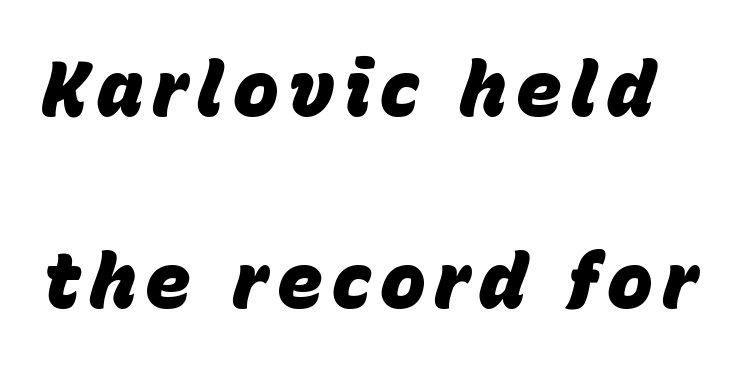
Think of a printed novel: that variable character pitch is what you see here. Loosely led — the rows are spread out. Rule under the text: the space is simply empty. The axis of the letterforms is tilted away from vertical. Typographic density is high because the face is bold.
